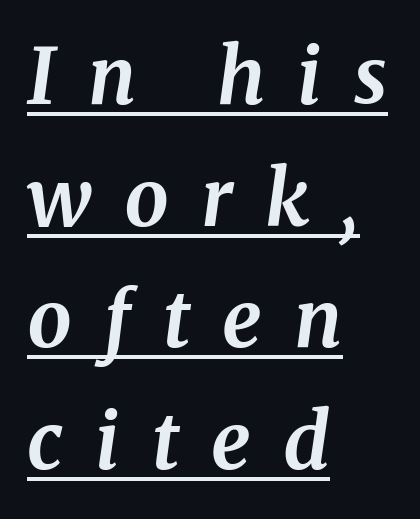
The image shows 78 px bold serif type, italic (leaning right); set left-aligned, normal line spacing (1.56x), unusually wide letter spacing (+0.41 em), underlined; medium stroke contrast and a medium x-height.
